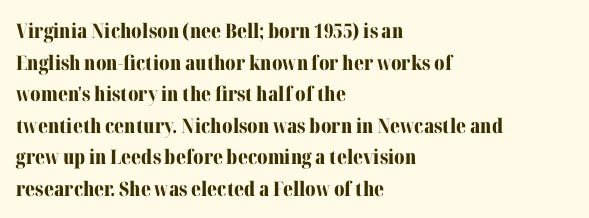
The image shows 20 px bold type, upright; set left-aligned, normal line spacing (1.58x), normal letter spacing, not underlined.
